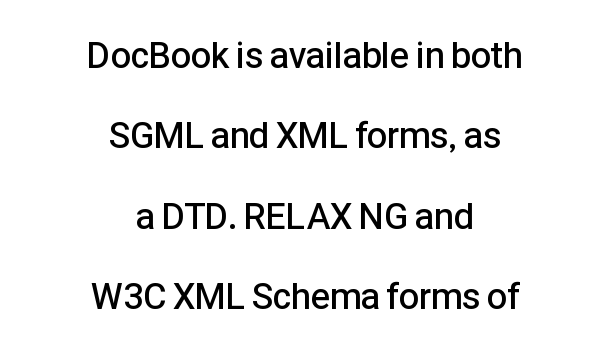
Q: Is the text bold? A: Semi-bold.
Q: Is the text italic (slanted)? A: No, it is upright.
Q: Is the typeface a serif or a sans-serif typeface? A: Sans-serif.
Q: Is the text underlined? A: No.
Q: How is the paragraph aligned? A: Centered.
Q: Is the spacing between letters normal or unusually wide? A: Normal.
Q: Is the spacing between lines tight, normal or loose? A: Loose.
Q: Width (condensed, normal, or wide)? A: Normal.
Q: Stroke contrast? A: Low.
Q: x-height? A: Medium.
Q: Monospaced? A: No.
